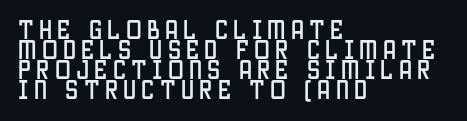
{"italic": "no", "underline": "no", "align": "left", "line_spacing": "tight", "line_spacing_ratio": 0.96, "letter_spacing": "wide", "letter_spacing_em": 0.25, "glyph_px": 21}
